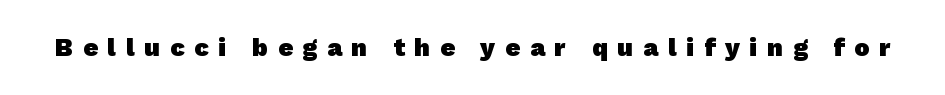
Unmarked baselines from the first word to the last. Caption: expanded tracking, letters set apart. Strokes here are thick enough to call this a true bold.
